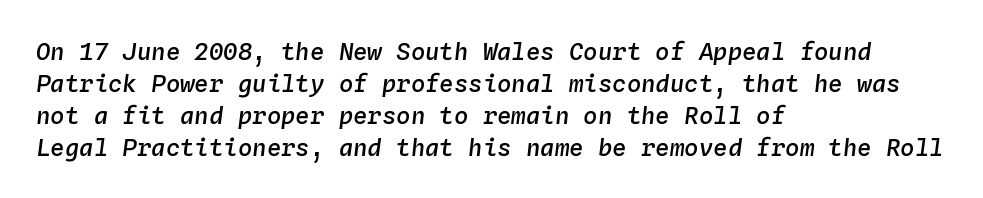
The image shows 24 px text type, italic (leaning right); set left-aligned, normal line spacing (1.33x), normal letter spacing, not underlined.
